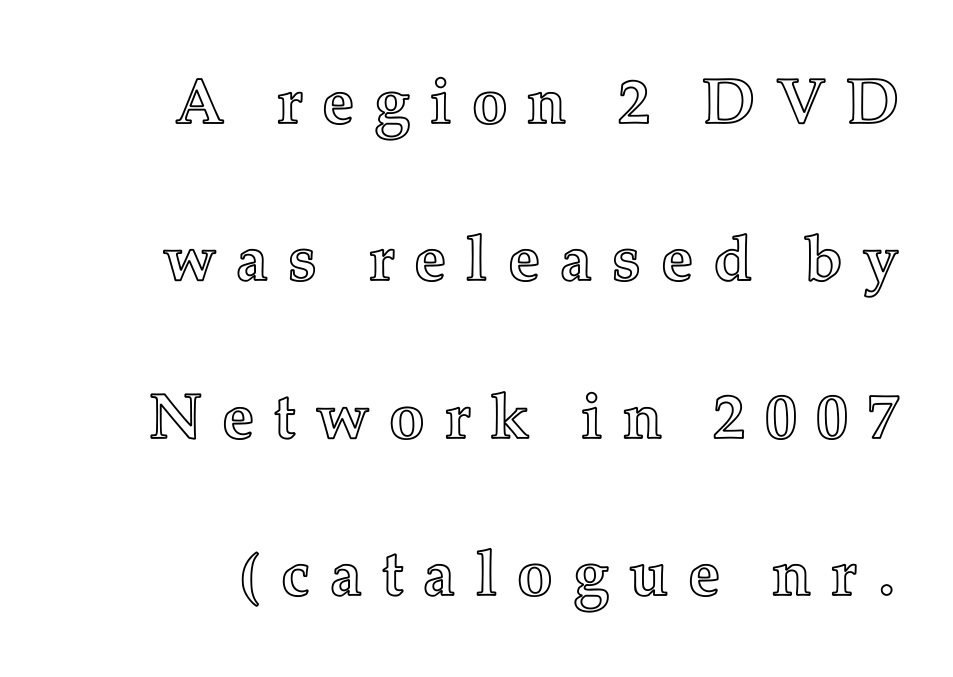
Q: Is the text italic (slanted)? A: No, it is upright.
Q: Is the text underlined? A: No.
Q: Is the spacing between letters normal or unusually wide? A: Unusually wide.
Q: Is the spacing between lines tight, normal or loose? A: Loose.
Q: Width (condensed, normal, or wide)? A: Normal.
Q: x-height? A: Medium.
Q: Monospaced? A: No.
